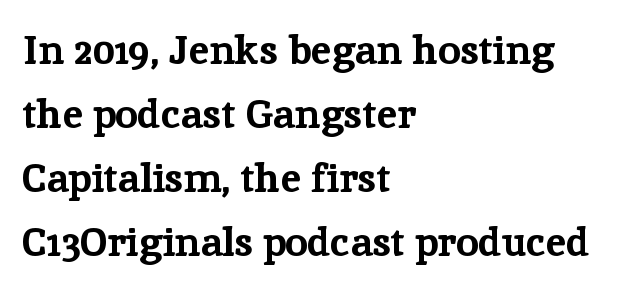
The image shows 41 px bold serif type, upright; set left-aligned, normal line spacing (1.56x), normal letter spacing, not underlined; low stroke contrast and a medium x-height.
